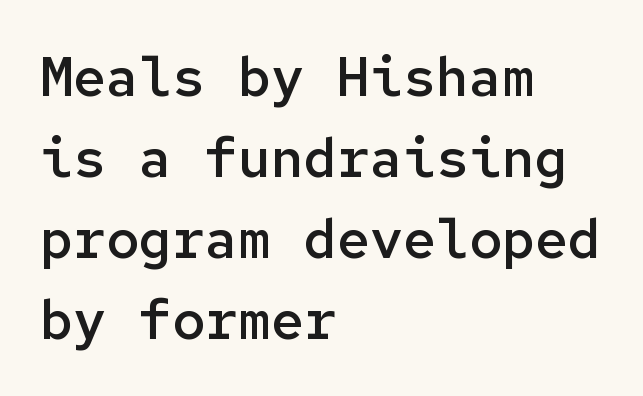
{"serif": "no", "italic": "no", "bold": "semi", "weight": "semibold", "width": "normal", "stroke_contrast": "low", "x_height": "medium", "monospaced": "yes", "underline": "no", "align": "left", "line_spacing": "normal", "line_spacing_ratio": 1.47, "letter_spacing": "normal", "letter_spacing_em": 0.0, "glyph_px": 55}
